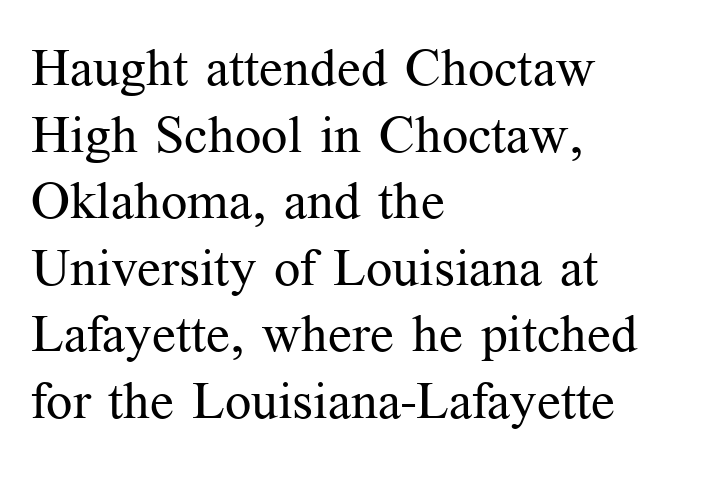
{"serif": "yes", "italic": "no", "bold": "no", "weight": "regular", "width": "normal", "stroke_contrast": "medium", "x_height": "medium", "monospaced": "no", "underline": "no", "align": "left", "line_spacing": "normal", "line_spacing_ratio": 1.28, "letter_spacing": "normal", "letter_spacing_em": 0.0, "glyph_px": 52}
